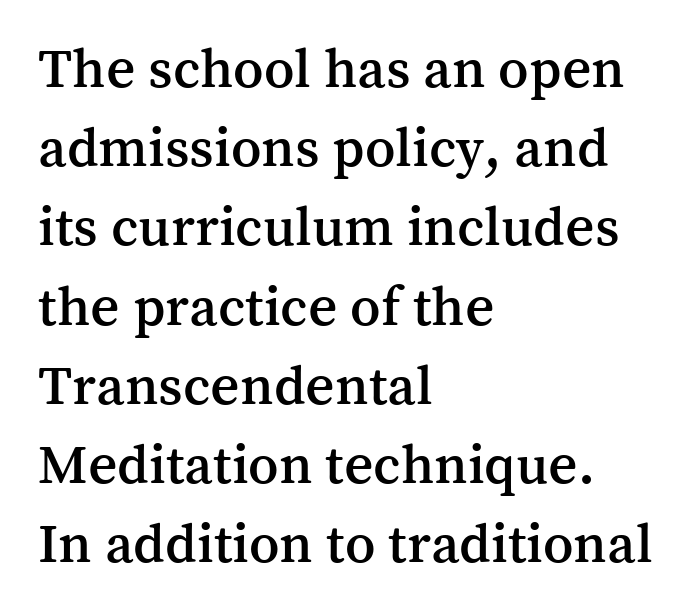
{"serif": "yes", "italic": "no", "width": "normal", "stroke_contrast": "medium", "x_height": "medium", "monospaced": "no", "underline": "no", "align": "left", "line_spacing": "normal", "line_spacing_ratio": 1.39, "letter_spacing": "normal", "letter_spacing_em": 0.0, "glyph_px": 57}
